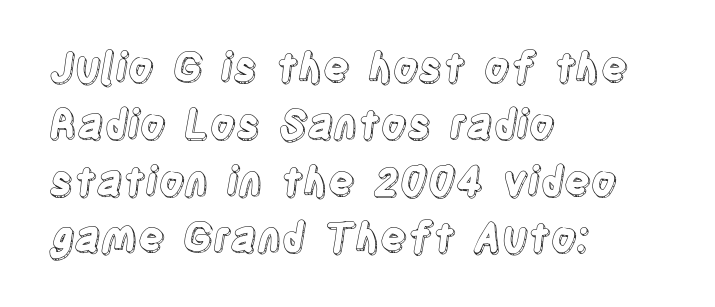
{"width": "condensed", "x_height": "large", "monospaced": "no", "underline": "no", "align": "left", "line_spacing": "normal", "line_spacing_ratio": 1.42, "letter_spacing": "normal", "letter_spacing_em": 0.0, "glyph_px": 40}
